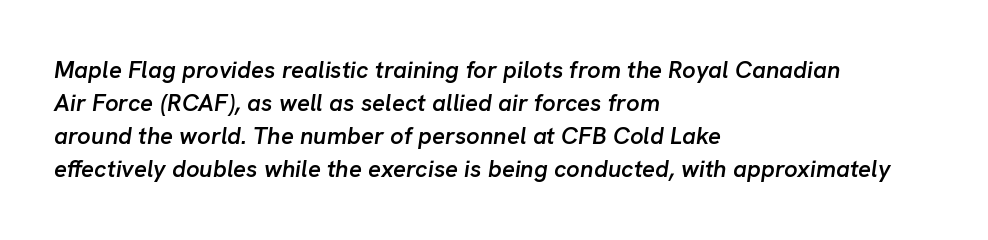
The image shows 24 px text type, italic (leaning right); set left-aligned, normal line spacing (1.38x), normal letter spacing, not underlined.
